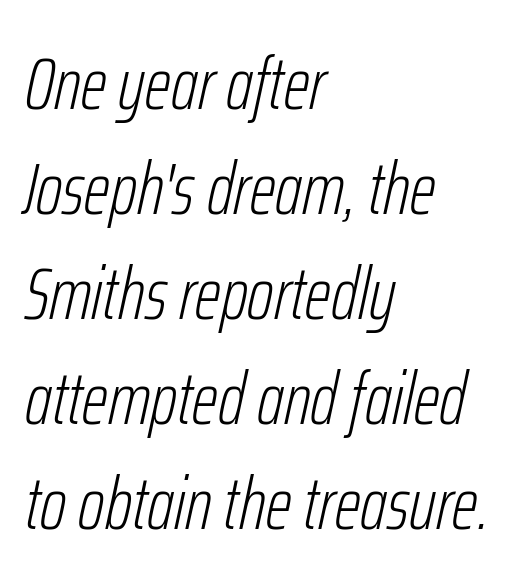
All the whitespace from short lines collects on the right. The block of text has a typical density, with ordinary space between rows. Looks like regular typesetting: each glyph gets only the width it needs. Descender tails drop into unmarked territory.
